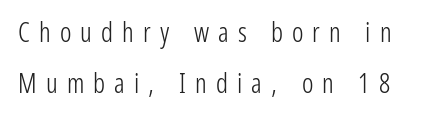
Q: Is the text bold? A: No.
Q: Is the text italic (slanted)? A: No, it is upright.
Q: Is the text underlined? A: No.
Q: Is the spacing between letters normal or unusually wide? A: Unusually wide.
